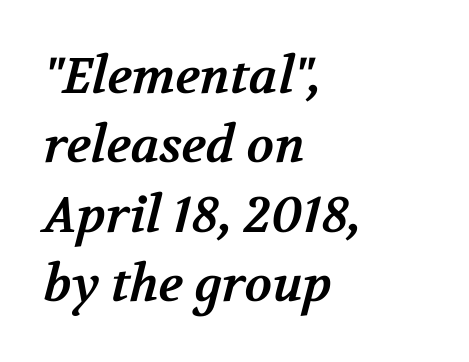
Q: Is the text bold? A: Yes.
Q: Is the typeface a serif or a sans-serif typeface? A: Serif.
Q: Is the text underlined? A: No.
Q: How is the paragraph aligned? A: Left-aligned.
Q: Is the spacing between letters normal or unusually wide? A: Normal.
Q: Is the spacing between lines tight, normal or loose? A: Normal.
Q: Width (condensed, normal, or wide)? A: Normal.
Q: Stroke contrast? A: Medium.
Q: x-height? A: Medium.
Q: Monospaced? A: No.
